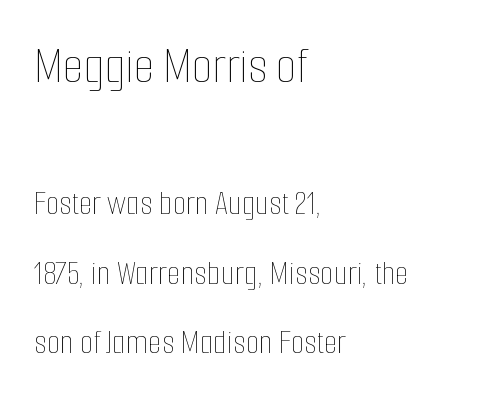
{"italic": "no", "bold": "no", "weight": "thin", "width": "condensed", "stroke_contrast": "low", "x_height": "medium", "monospaced": "no", "underline": "no", "align": "left", "line_spacing": "loose", "line_spacing_ratio": 1.99, "letter_spacing": "normal", "letter_spacing_em": 0.0, "larger_block": "first", "size_ratio": 1.51, "glyph_px": 53}
